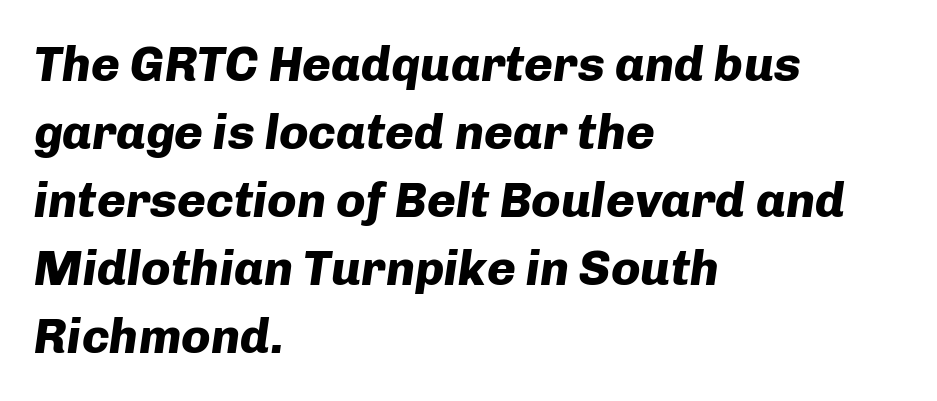
Q: Is the text bold? A: Yes.
Q: Is the text italic (slanted)? A: Yes, it leans right by about 8 degrees.
Q: Is the text underlined? A: No.
Q: How is the paragraph aligned? A: Left-aligned.
Q: Is the spacing between letters normal or unusually wide? A: Normal.
Q: Is the spacing between lines tight, normal or loose? A: Normal.
Q: Width (condensed, normal, or wide)? A: Normal.
Q: Stroke contrast? A: Low.
Q: x-height? A: Medium.
Q: Monospaced? A: No.
